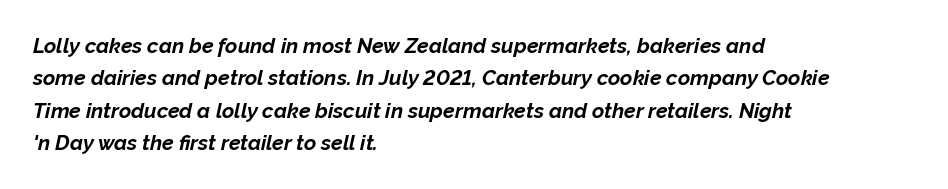
{"italic": "yes", "lean": "right", "slant_degrees": 12, "bold": "yes", "underline": "no", "align": "left", "line_spacing": "normal", "line_spacing_ratio": 1.54, "letter_spacing": "normal", "letter_spacing_em": 0.0, "glyph_px": 21}
